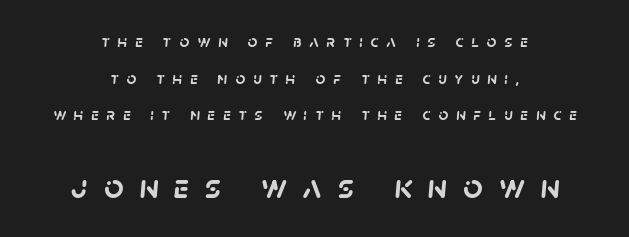
{"serif": "no", "bold": "yes", "weight": "semibold", "width": "normal", "stroke_contrast": "low", "x_height": "large", "monospaced": "no", "underline": "no", "align": "center", "line_spacing": "loose", "line_spacing_ratio": 2.16, "letter_spacing": "wide", "letter_spacing_em": 0.46, "larger_block": "second", "size_ratio": 2.0, "glyph_px": 34}
